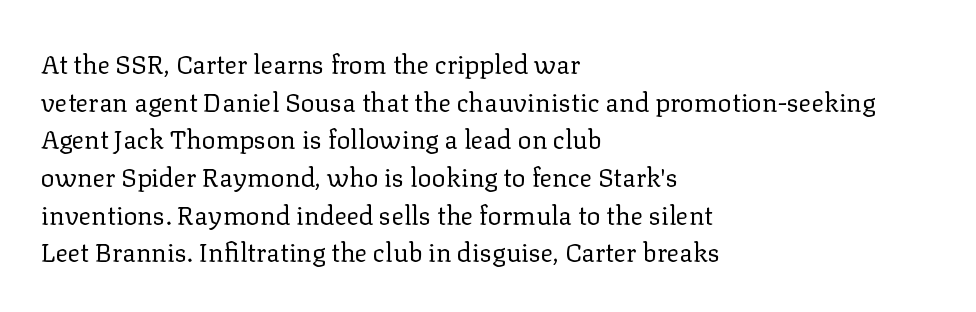
{"italic": "no", "bold": "no", "underline": "no", "align": "left", "line_spacing": "normal", "line_spacing_ratio": 1.45, "letter_spacing": "normal", "letter_spacing_em": 0.0, "glyph_px": 26}
